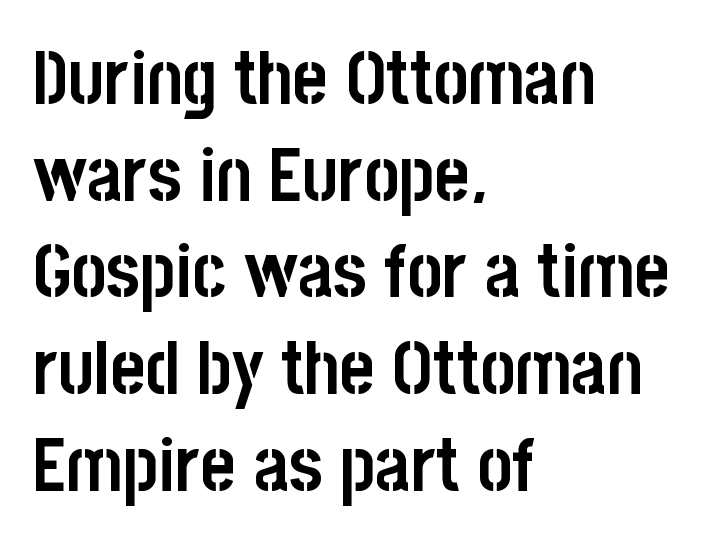
The image shows 75 px semibold, condensed sans-serif type, upright; set left-aligned, normal line spacing (1.29x), normal letter spacing, not underlined; low stroke contrast and a large x-height.
